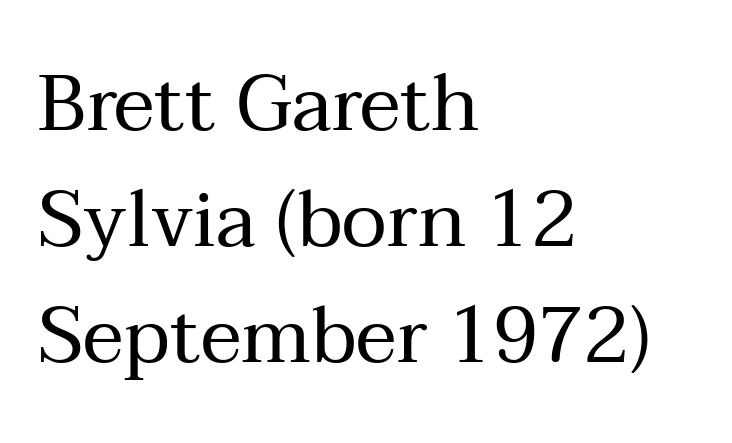
Unlike italic type, these characters show no tilt at all. The face used here is proportionally spaced, like ordinary book or web type. The characters are drawn with everyday or finer stroke widths. The leading is moderate, giving the passage an even texture.
